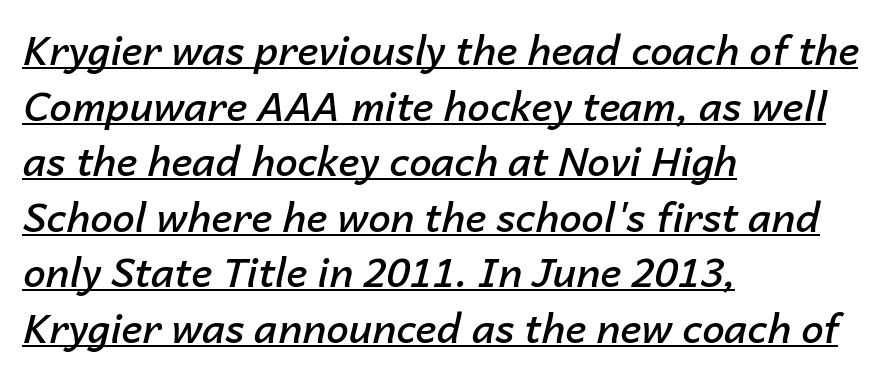
{"italic": "yes", "lean": "right", "slant_degrees": 14, "bold": "semi", "weight": "semibold", "width": "normal", "stroke_contrast": "low", "x_height": "medium", "monospaced": "no", "underline": "yes", "align": "left", "line_spacing": "normal", "line_spacing_ratio": 1.39, "letter_spacing": "normal", "letter_spacing_em": 0.0, "glyph_px": 40}
